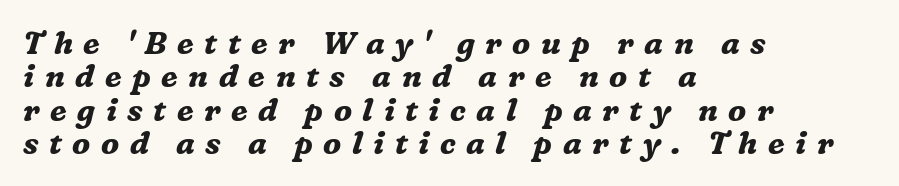
{"serif": "yes", "italic": "yes", "lean": "right", "slant_degrees": 16, "bold": "yes", "weight": "bold", "width": "normal", "stroke_contrast": "medium", "x_height": "medium", "monospaced": "no", "underline": "no", "align": "left", "line_spacing": "tight", "line_spacing_ratio": 1.08, "letter_spacing": "wide", "letter_spacing_em": 0.34, "glyph_px": 31}
